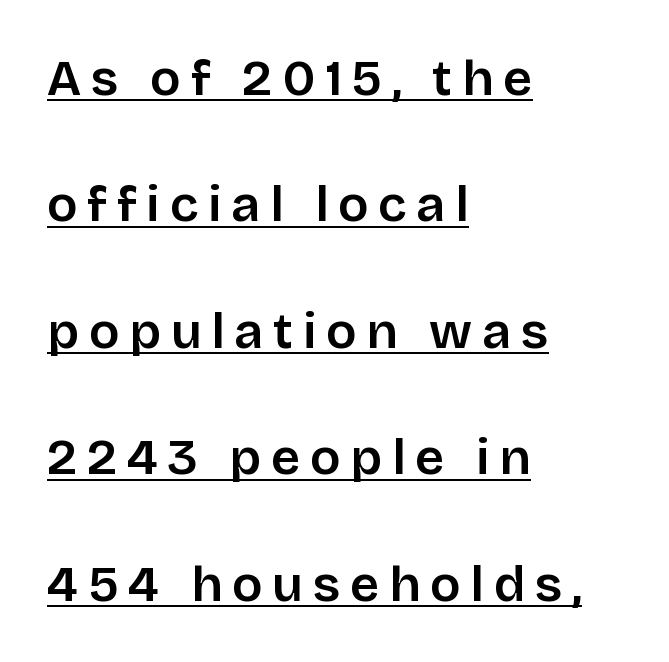
The image shows 51 px sans-serif type, upright; set left-aligned, loose line spacing (2.48x), underlined; low stroke contrast and a large x-height.
